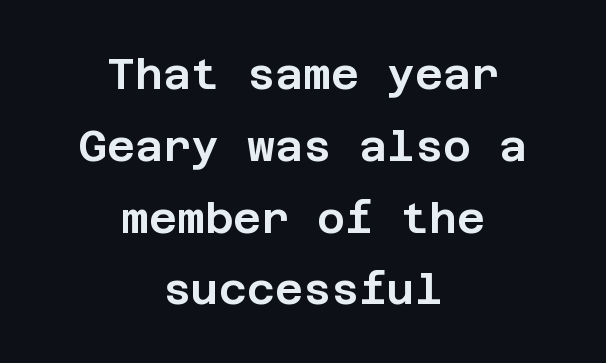
Q: Is the text italic (slanted)? A: No, it is upright.
Q: Is the typeface a serif or a sans-serif typeface? A: Sans-serif.
Q: Is the text underlined? A: No.
Q: How is the paragraph aligned? A: Centered.
Q: Is the spacing between letters normal or unusually wide? A: Normal.
Q: Is the spacing between lines tight, normal or loose? A: Normal.
Q: Width (condensed, normal, or wide)? A: Normal.
Q: Stroke contrast? A: Low.
Q: x-height? A: Large.
